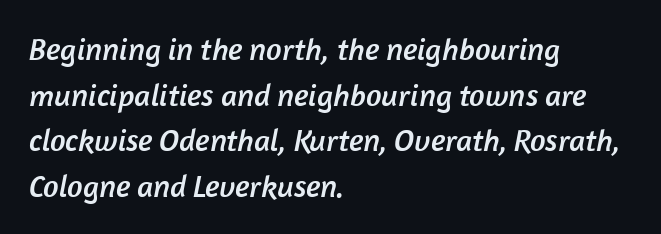
{"serif": "no", "width": "normal", "stroke_contrast": "low", "x_height": "medium", "monospaced": "no", "underline": "no", "align": "left", "line_spacing": "normal", "line_spacing_ratio": 1.47, "letter_spacing": "normal", "letter_spacing_em": 0.0, "glyph_px": 31}
